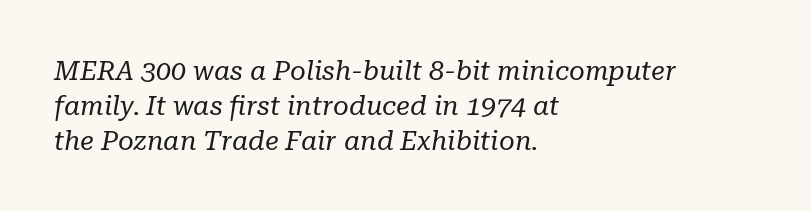
The image shows 27 px text type, italic (leaning right); set left-aligned, normal line spacing (1.29x), normal letter spacing, not underlined.
